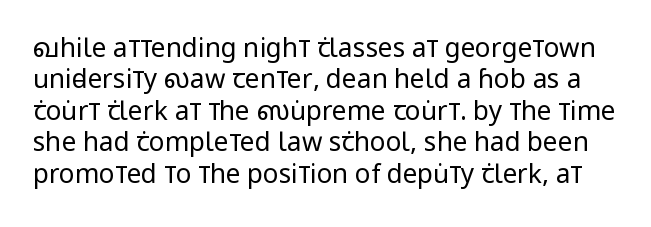
Q: Is the text bold? A: No.
Q: Is the text italic (slanted)? A: No, it is upright.
Q: Is the text underlined? A: No.
Q: Is the spacing between letters normal or unusually wide? A: Normal.
